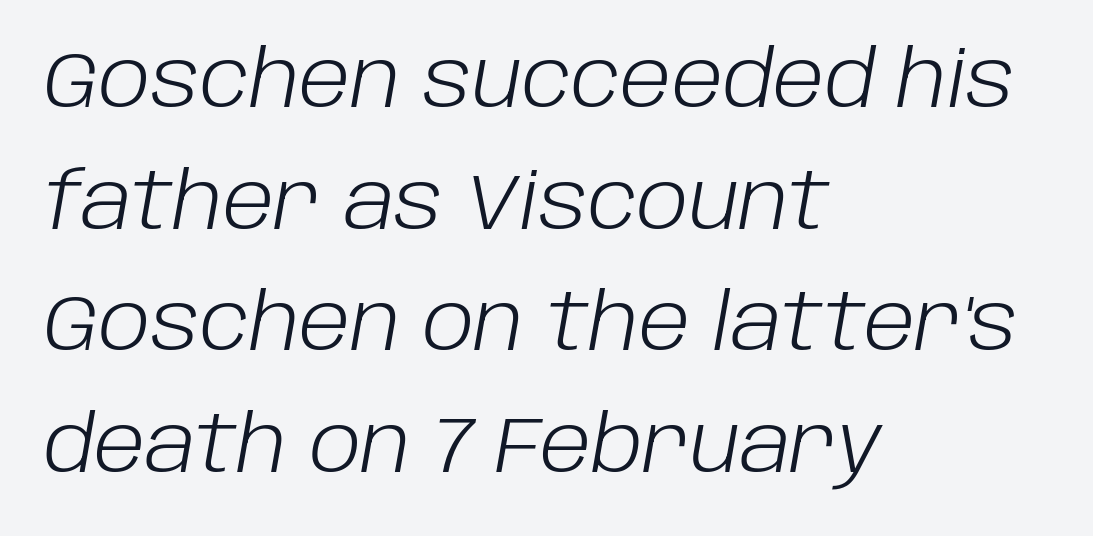
Rendered with sloped, italic letterforms. Compared with a centered layout, this one pins lines to the left instead. The weight would be labelled regular, book, light, or lighter still. The zone under the glyphs is completely vacant. No extra tracking has been applied to these lines.
